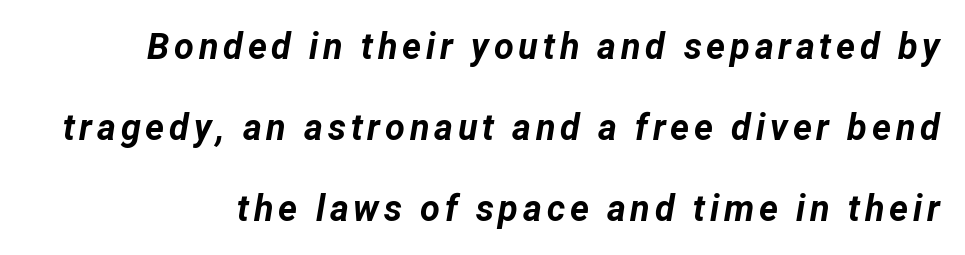
Q: Is the text bold? A: Yes.
Q: Is the text italic (slanted)? A: Yes, it leans right by about 12 degrees.
Q: Is the text underlined? A: No.
Q: Is the spacing between lines tight, normal or loose? A: Loose.
Q: Width (condensed, normal, or wide)? A: Normal.
Q: Stroke contrast? A: Low.
Q: x-height? A: Medium.
Q: Monospaced? A: No.
